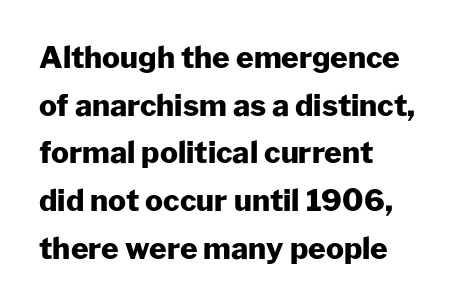
Standard letterfit; no display-style spreading of the glyphs. Every character sits straight up, as roman type does. Students, this is bold: see how much ink each stroke carries. The compositor pushed each line to the left boundary. These lines are rendered in a variable-pitch font. Decoration check: the copy has no underline.
